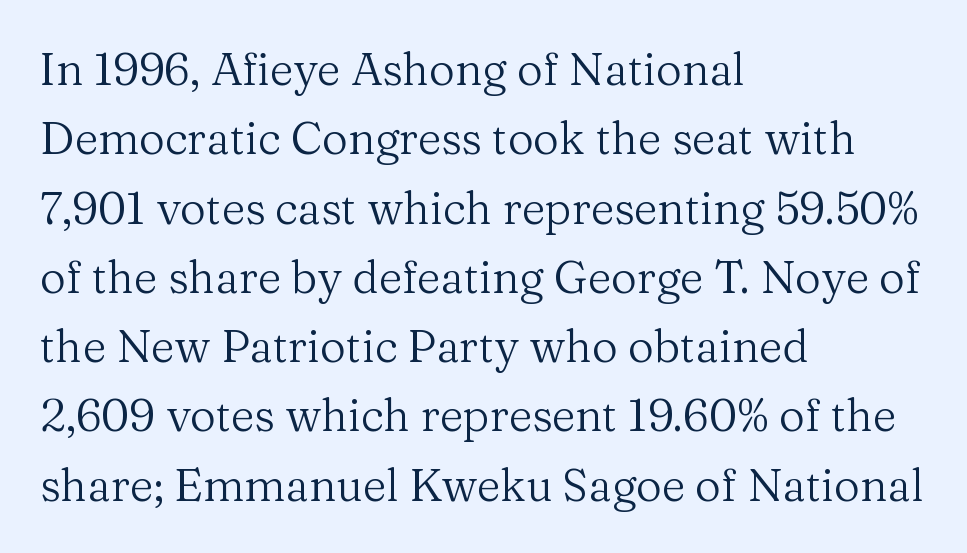
The image shows 45 px regular-weight serif type, upright; set left-aligned, normal line spacing (1.54x), normal letter spacing, not underlined; medium stroke contrast and a medium x-height.
